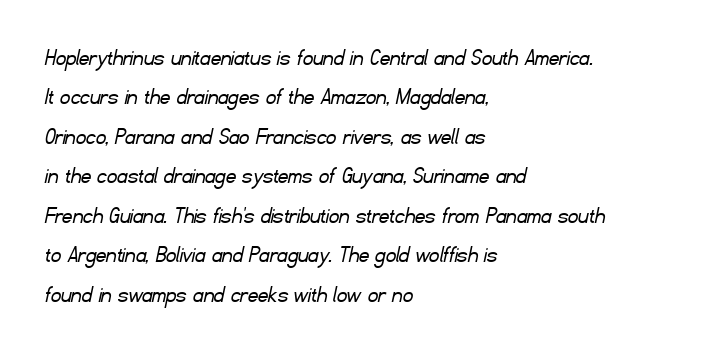
{"bold": "no", "underline": "no", "align": "left", "line_spacing": "normal", "line_spacing_ratio": 1.58, "letter_spacing": "normal", "letter_spacing_em": 0.0, "glyph_px": 25}
